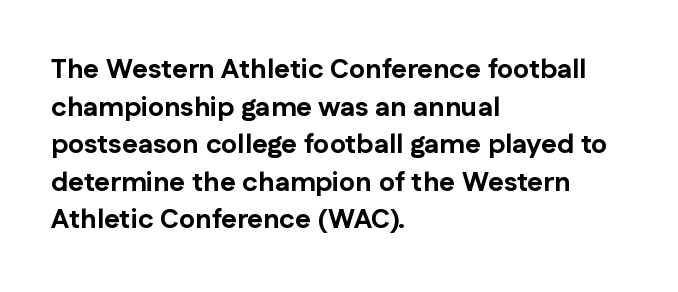
Q: Is the text bold? A: Yes.
Q: Is the text italic (slanted)? A: No, it is upright.
Q: Is the text underlined? A: No.
Q: How is the paragraph aligned? A: Left-aligned.
Q: Is the spacing between letters normal or unusually wide? A: Normal.
Q: Is the spacing between lines tight, normal or loose? A: Normal.
